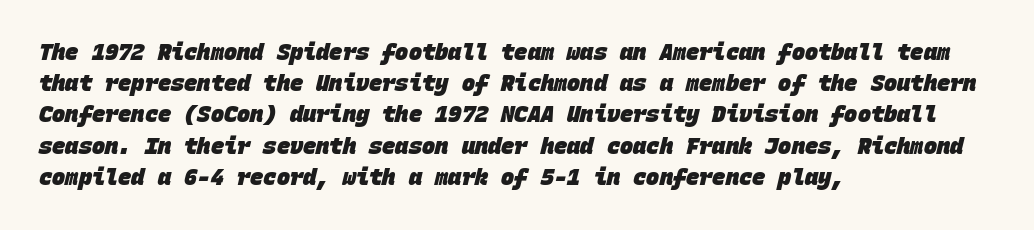
Q: Is the text bold? A: Yes.
Q: Is the text underlined? A: No.
Q: How is the paragraph aligned? A: Left-aligned.
Q: Is the spacing between letters normal or unusually wide? A: Normal.
Q: Is the spacing between lines tight, normal or loose? A: Normal.
